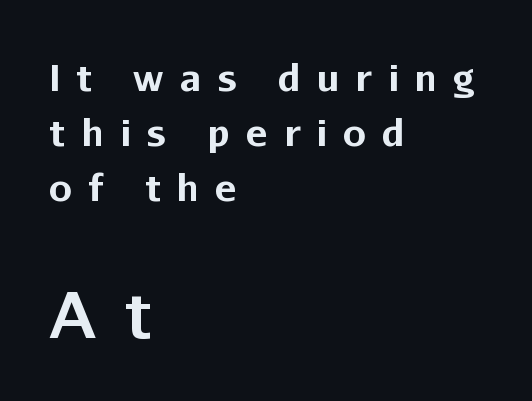
Line spacing here is normal. The paragraph has a hard left edge and a soft right edge. Compare the two chunks: the lower has the greater cap height. This rendering widens character spacing well past its baseline value.
